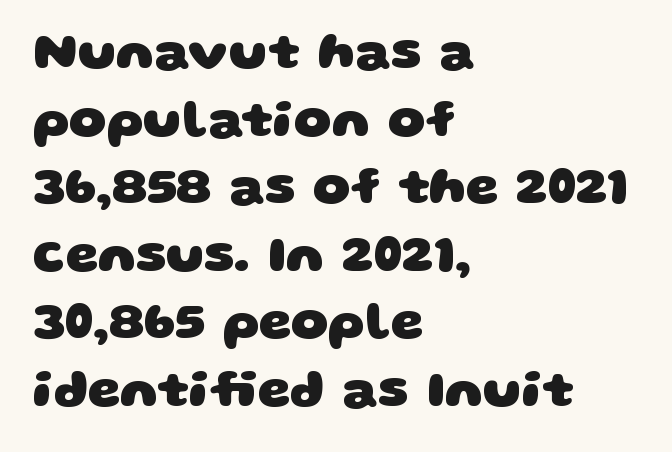
Q: Is the text bold? A: Yes.
Q: Is the typeface a serif or a sans-serif typeface? A: Sans-serif.
Q: Is the text underlined? A: No.
Q: How is the paragraph aligned? A: Left-aligned.
Q: Is the spacing between letters normal or unusually wide? A: Normal.
Q: Is the spacing between lines tight, normal or loose? A: Normal.
Q: Width (condensed, normal, or wide)? A: Wide.
Q: Stroke contrast? A: Low.
Q: x-height? A: Large.
Q: Monospaced? A: No.
